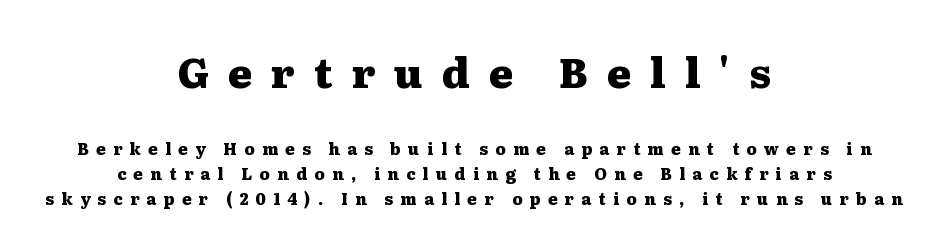
{"serif": "yes", "italic": "no", "bold": "yes", "weight": "heavy", "width": "wide", "stroke_contrast": "medium", "x_height": "medium", "monospaced": "no", "underline": "no", "align": "center", "line_spacing": "normal", "line_spacing_ratio": 1.57, "letter_spacing": "wide", "letter_spacing_em": 0.46, "larger_block": "first", "size_ratio": 2.56, "glyph_px": 41}
